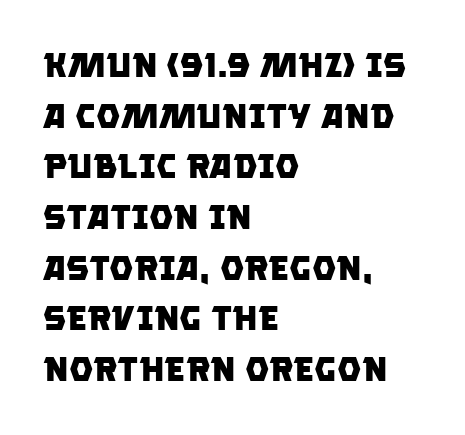
{"serif": "no", "bold": "yes", "weight": "heavy", "width": "normal", "stroke_contrast": "low", "x_height": "large", "monospaced": "no", "underline": "no", "align": "left", "line_spacing": "normal", "line_spacing_ratio": 1.49, "letter_spacing": "normal", "letter_spacing_em": 0.0, "glyph_px": 34}
